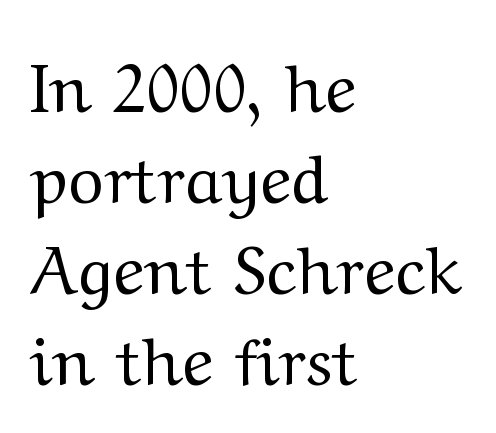
The image shows 67 px regular-weight, wide serif type, upright; set left-aligned, normal line spacing (1.36x), normal letter spacing, not underlined; medium stroke contrast and a medium x-height.
